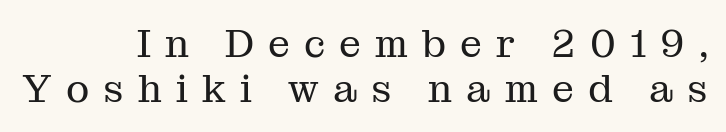
{"serif": "yes", "italic": "no", "bold": "no", "weight": "regular", "width": "normal", "stroke_contrast": "medium", "x_height": "medium", "monospaced": "no", "underline": "no", "align": "right", "line_spacing": "tight", "line_spacing_ratio": 1.15, "letter_spacing": "wide", "letter_spacing_em": 0.36, "glyph_px": 39}
